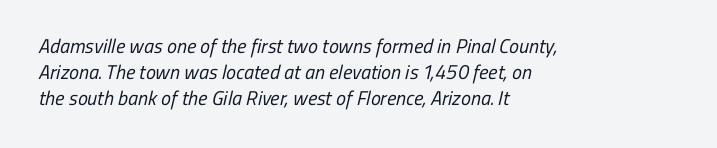
Q: Is the text bold? A: No.
Q: Is the text underlined? A: No.
Q: How is the paragraph aligned? A: Left-aligned.
Q: Is the spacing between letters normal or unusually wide? A: Normal.
Q: Is the spacing between lines tight, normal or loose? A: Normal.
